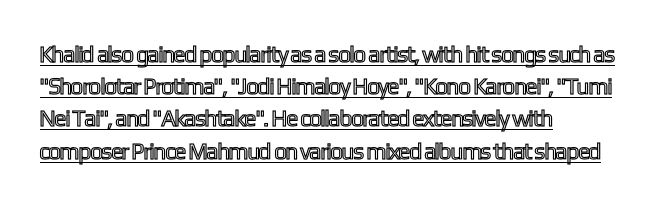
The image shows 23 px text type, upright; set left-aligned, normal line spacing (1.4x), normal letter spacing, underlined.
